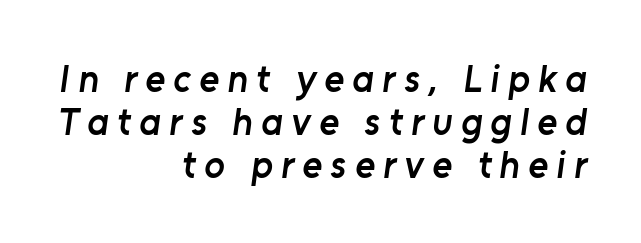
The paragraph has a hard right edge and a soft left edge. The glyphs are unaccompanied by any horizontal stroke below them. Does the leading feel generous? Not at all — it's pinched. Spacing verdict: proportional, widths tailored to each character. Stroke terminals: plain, sans-serif.
